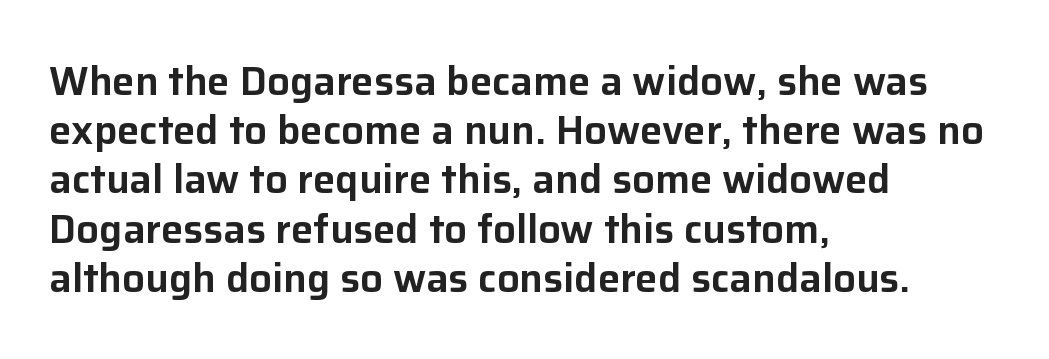
The face used here is rendered with its standard letterfit. This sample has the flowing, uneven cadence of proportional lettering. Leftover space on each line is placed entirely after the last word. This sample uses a sans-serif face. Any mark beneath the type? The region is blank. Vertical strokes here are truly vertical.
